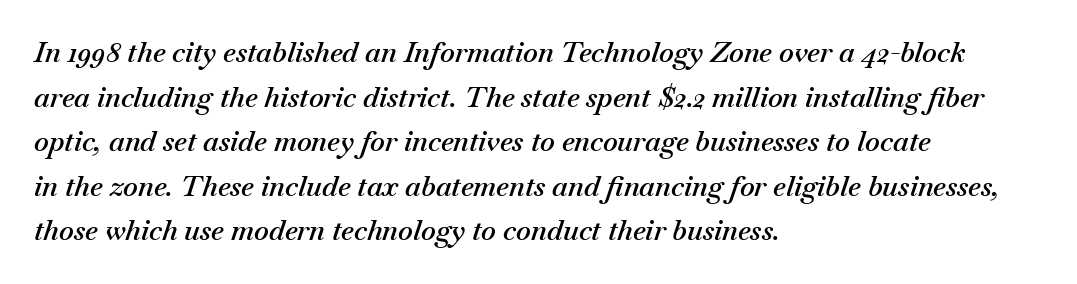
The paragraph shown leans on its left margin. Looks like regular typesetting: each glyph gets only the width it needs. Spacing between characters is what you'd get straight out of the box. The specimen omits any rule beneath the text block's lines. Summary of vertical rhythm: regular, with standard interline spacing.
